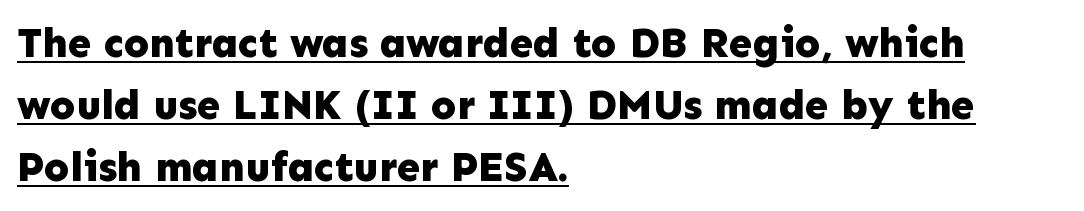
{"serif": "no", "italic": "no", "bold": "yes", "weight": "bold", "width": "normal", "stroke_contrast": "low", "x_height": "medium", "monospaced": "no", "underline": "yes", "align": "left", "line_spacing": "normal", "line_spacing_ratio": 1.48, "letter_spacing": "normal", "letter_spacing_em": 0.0, "glyph_px": 42}
